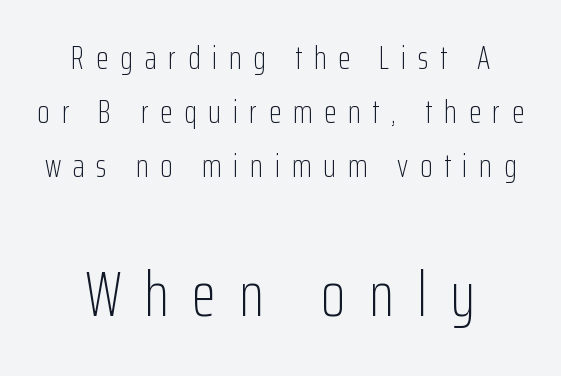
The image shows 63 px light, condensed sans-serif type, upright; set centered, normal line spacing (1.68x), unusually wide letter spacing (+0.37 em), not underlined; the second (bottom) block is 1.97x larger; low stroke contrast and a medium x-height.
